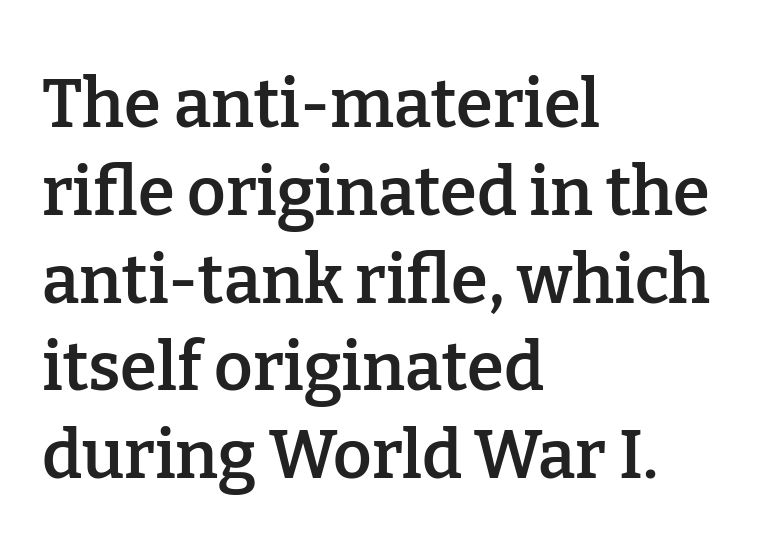
Normally led — the rows are evenly, conventionally spaced. Summary of weight: moderately heavy, a semibold. Is this a fixed-width face? No — the glyphs have proportional, varying widths. The line texture is even and compact thanks to regular tracking.
